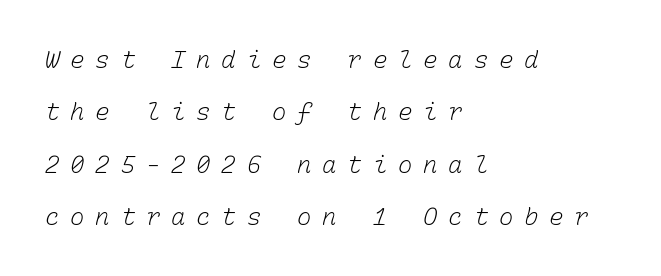
Each line starts at the same left margin while the right side varies. Spacing between characters has been opened up far beyond the box default. One glance says open: line gaps are wider than usual. Heaviness? Minimal to ordinary, like unemphasized prose. Has an underline been added? It has not.
